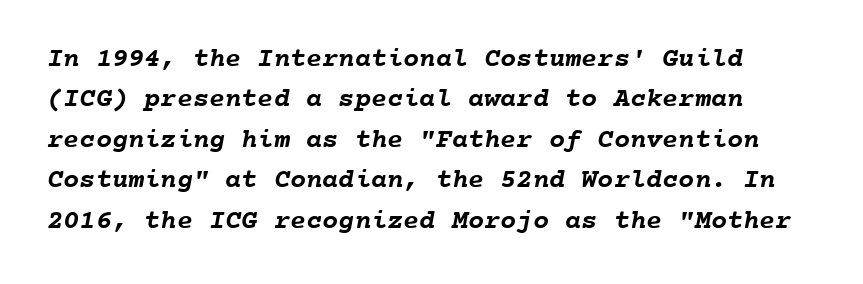
{"bold": "yes", "underline": "no", "line_spacing": "normal", "line_spacing_ratio": 1.5, "letter_spacing": "normal", "letter_spacing_em": 0.0, "glyph_px": 27}
